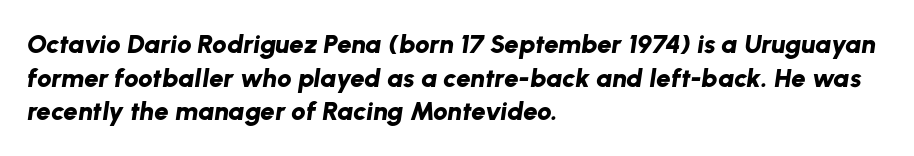
{"italic": "yes", "lean": "right", "slant_degrees": 8, "bold": "yes", "underline": "no", "align": "left", "line_spacing": "normal", "line_spacing_ratio": 1.29, "letter_spacing": "normal", "letter_spacing_em": 0.0, "glyph_px": 26}
